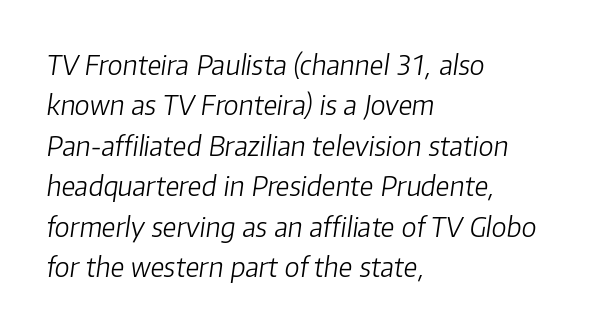
How would I describe the line gaps? Plain and ordinary. In terms of posture, this sample is oblique. Layout note: lines flush left. Nothing unusual about the tracking: characters are spaced as the font intends. Bold? No — there's no thickening of the strokes. Words float on clear page, feet unadorned.
